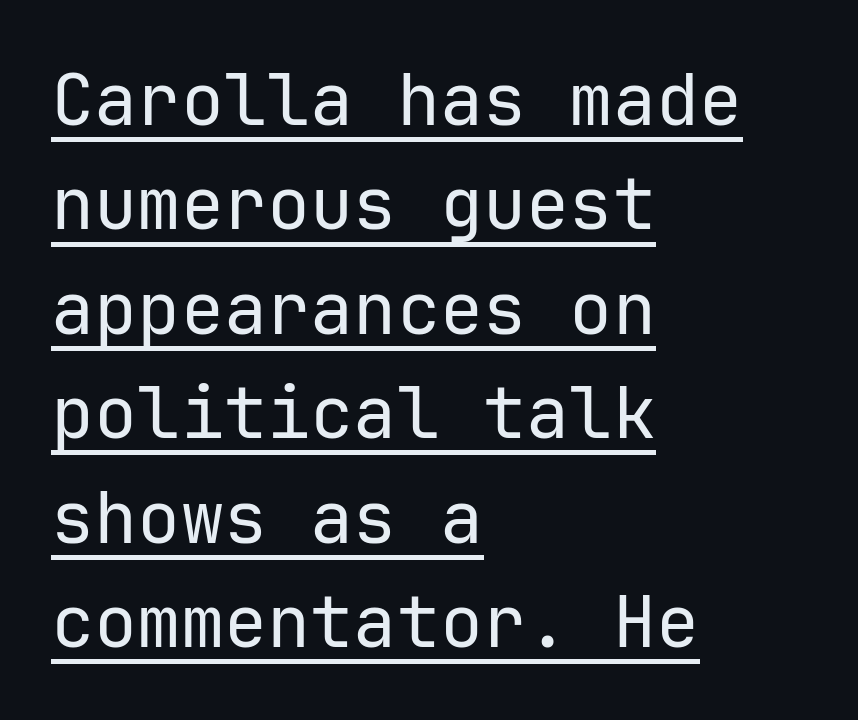
{"serif": "no", "italic": "no", "bold": "no", "weight": "regular", "width": "normal", "stroke_contrast": "low", "x_height": "medium", "monospaced": "yes", "underline": "yes", "align": "left", "line_spacing": "normal", "line_spacing_ratio": 1.45, "letter_spacing": "normal", "letter_spacing_em": 0.0, "glyph_px": 72}
